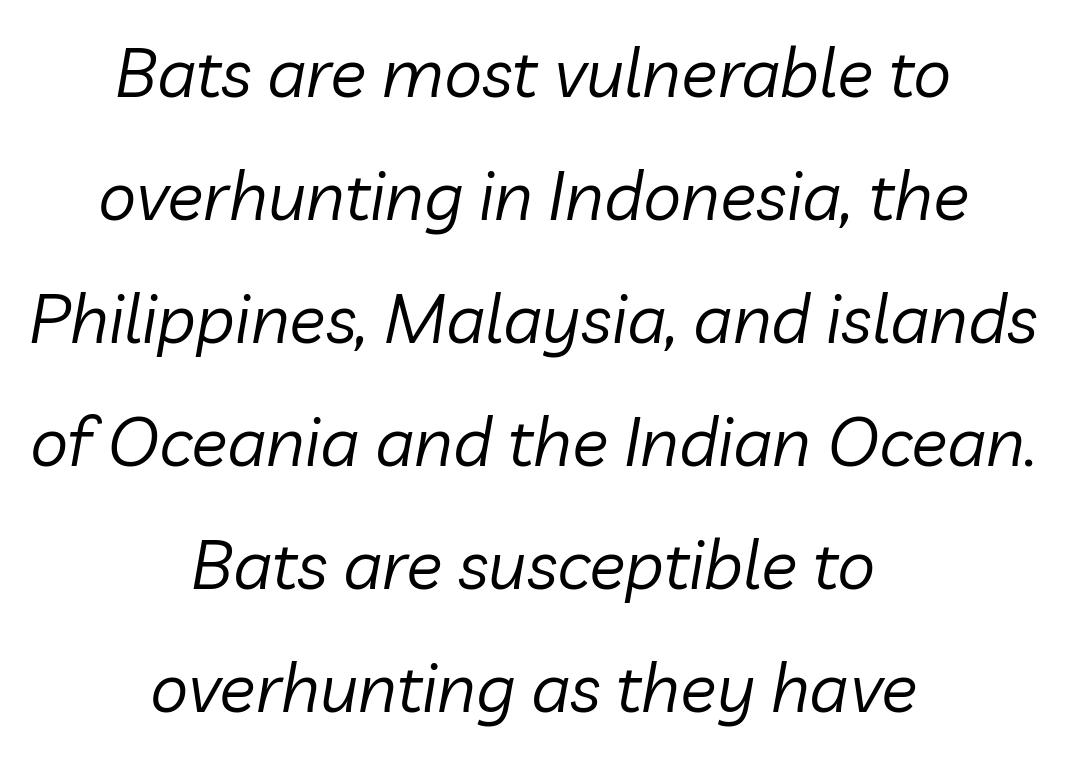
Q: Is the text bold? A: No.
Q: Is the text italic (slanted)? A: Yes, it leans right by about 10 degrees.
Q: Is the text underlined? A: No.
Q: How is the paragraph aligned? A: Centered.
Q: Is the spacing between letters normal or unusually wide? A: Normal.
Q: Width (condensed, normal, or wide)? A: Normal.
Q: Stroke contrast? A: Low.
Q: x-height? A: Medium.
Q: Monospaced? A: No.
